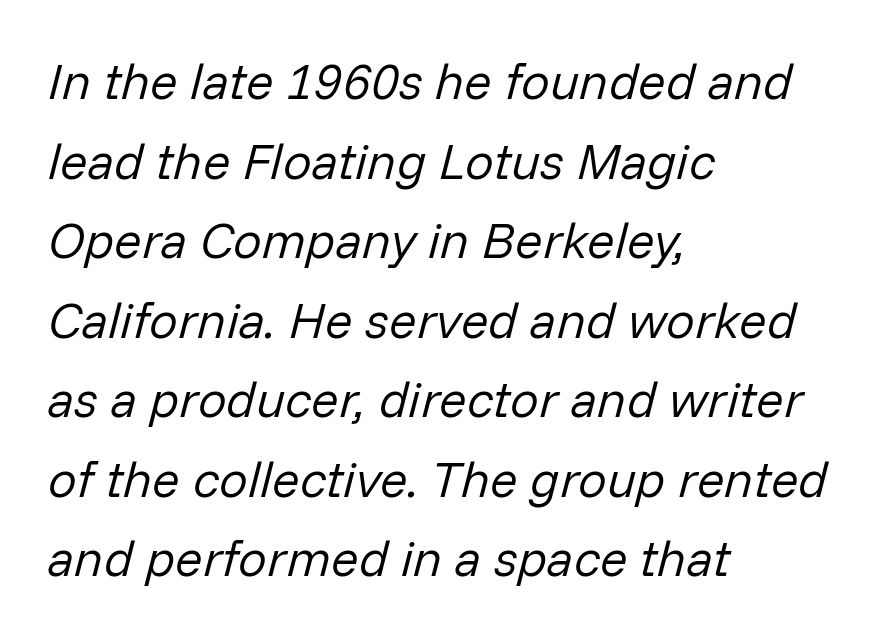
The image shows 51 px regular-weight type, italic (leaning right); set left-aligned, normal line spacing (1.56x), normal letter spacing, not underlined; low stroke contrast and a medium x-height.
